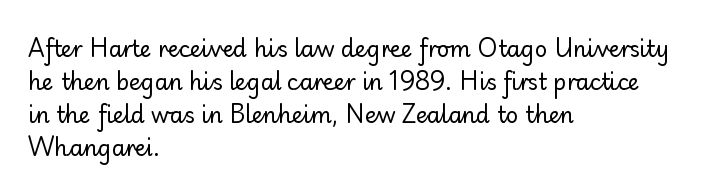
Q: Is the text bold? A: No.
Q: Is the text italic (slanted)? A: No, it is upright.
Q: Is the text underlined? A: No.
Q: How is the paragraph aligned? A: Left-aligned.
Q: Is the spacing between letters normal or unusually wide? A: Normal.
Q: Is the spacing between lines tight, normal or loose? A: Normal.
